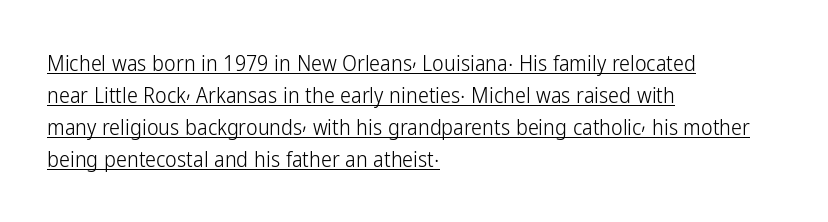
{"italic": "no", "bold": "no", "underline": "yes", "align": "left", "line_spacing": "normal", "line_spacing_ratio": 1.46, "letter_spacing": "normal", "letter_spacing_em": 0.0, "glyph_px": 22}
